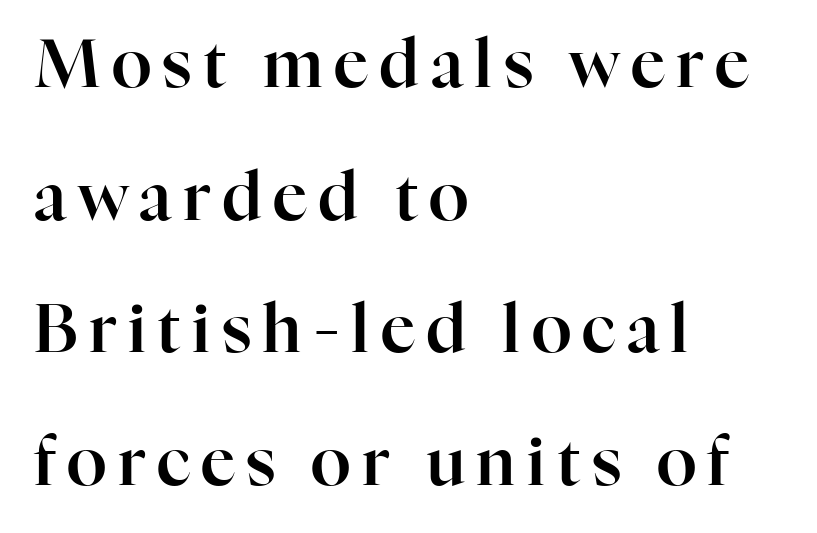
{"serif": "yes", "italic": "no", "width": "normal", "stroke_contrast": "high", "x_height": "medium", "monospaced": "no", "underline": "no", "align": "left", "line_spacing": "loose", "line_spacing_ratio": 2.01, "glyph_px": 66}
